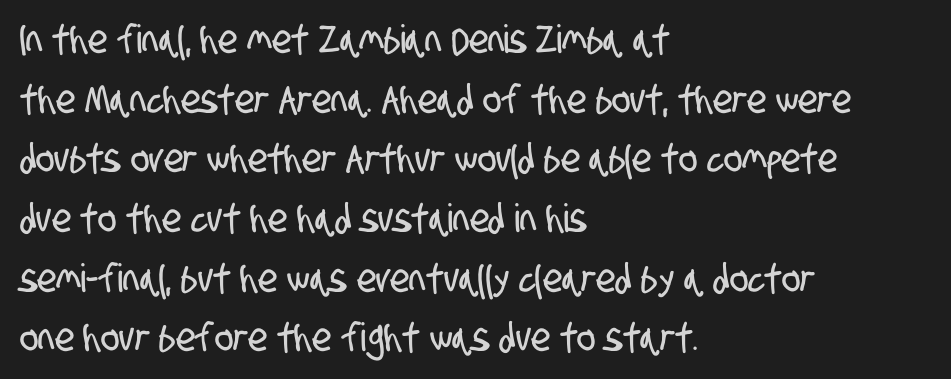
The image shows 39 px condensed sans-serif type; set left-aligned, normal line spacing (1.53x), normal letter spacing, not underlined; low stroke contrast and a large x-height.
